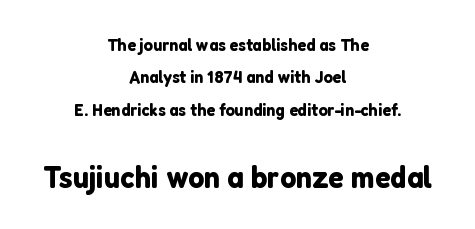
Q: Is the text italic (slanted)? A: No, it is upright.
Q: Is the typeface a serif or a sans-serif typeface? A: Sans-serif.
Q: Is the text underlined? A: No.
Q: How is the paragraph aligned? A: Centered.
Q: Is the spacing between letters normal or unusually wide? A: Normal.
Q: Which block of text is set in a larger size, the first (top) or the second (bottom)? A: The second (bottom) one.
Q: Width (condensed, normal, or wide)? A: Normal.
Q: Stroke contrast? A: Low.
Q: x-height? A: Medium.
Q: Monospaced? A: No.
